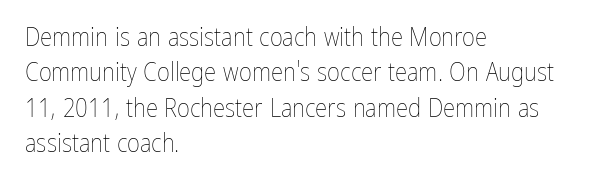
{"italic": "no", "bold": "no", "underline": "no", "align": "left", "line_spacing": "normal", "line_spacing_ratio": 1.42, "letter_spacing": "normal", "letter_spacing_em": 0.0, "glyph_px": 25}
